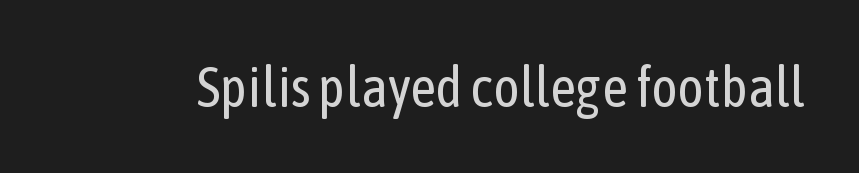
{"serif": "no", "italic": "no", "bold": "no", "weight": "regular", "width": "condensed", "stroke_contrast": "low", "x_height": "medium", "monospaced": "no", "underline": "no", "letter_spacing": "normal", "letter_spacing_em": 0.0, "glyph_px": 56}
